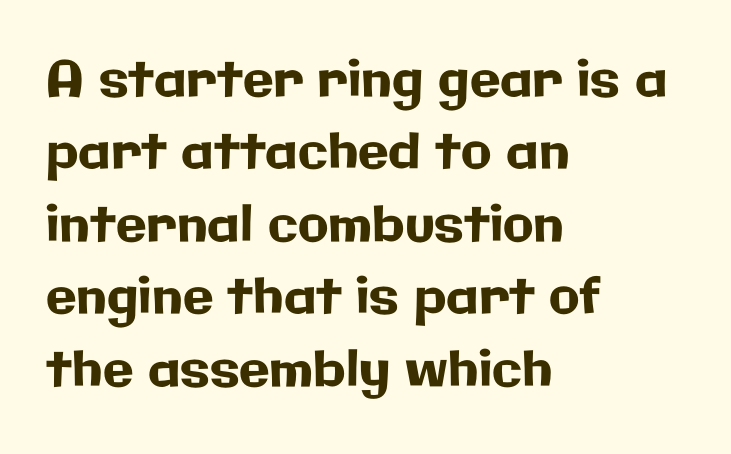
Q: Is the text italic (slanted)? A: No, it is upright.
Q: Is the typeface a serif or a sans-serif typeface? A: Sans-serif.
Q: Is the text underlined? A: No.
Q: How is the paragraph aligned? A: Left-aligned.
Q: Is the spacing between letters normal or unusually wide? A: Normal.
Q: Is the spacing between lines tight, normal or loose? A: Normal.
Q: Width (condensed, normal, or wide)? A: Normal.
Q: Stroke contrast? A: Low.
Q: x-height? A: Medium.
Q: Monospaced? A: No.
